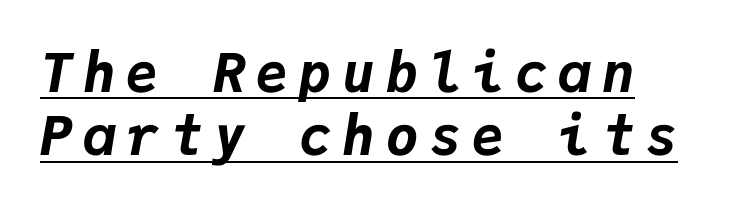
The letters march in equal steps, a hallmark of fixed-pitch type. Slant detected: the letters are inclined. The passage shown is underscored from start to finish. Tracking here is generous; glyphs stand well apart from one another. Horizontally, the lines are justified to the leading edge only. Stroke thickness is high; the sample reads as a true bold.
